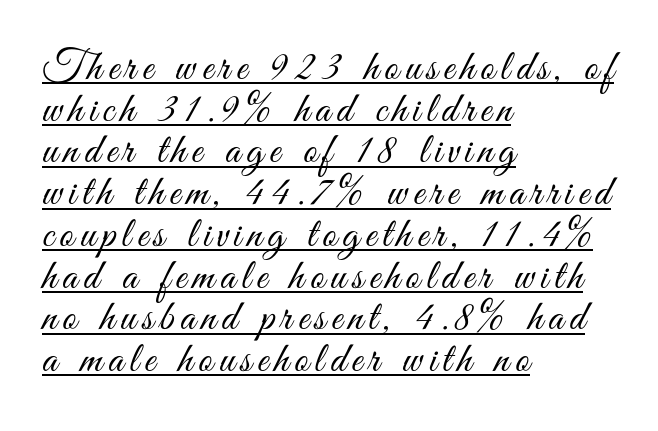
{"serif": "no", "bold": "no", "weight": "light", "width": "condensed", "stroke_contrast": "medium", "x_height": "small", "monospaced": "no", "underline": "yes", "align": "left", "line_spacing": "tight", "line_spacing_ratio": 0.97, "glyph_px": 43}
